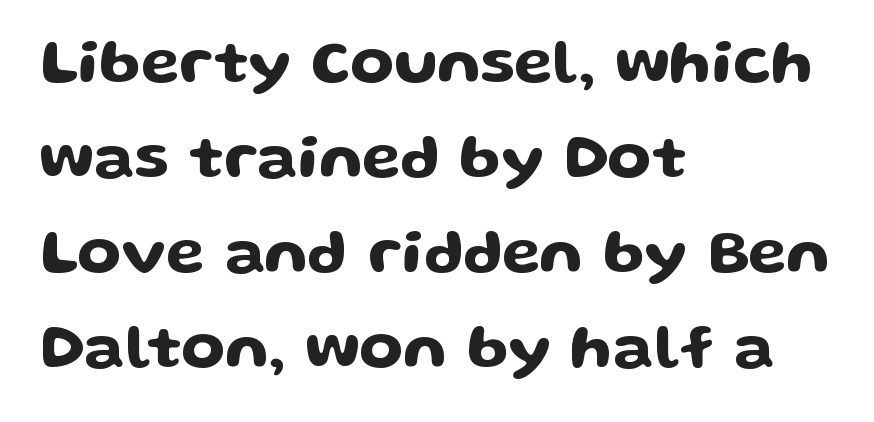
Q: Is the text italic (slanted)? A: No, it is upright.
Q: Is the typeface a serif or a sans-serif typeface? A: Sans-serif.
Q: Is the text underlined? A: No.
Q: How is the paragraph aligned? A: Left-aligned.
Q: Is the spacing between letters normal or unusually wide? A: Normal.
Q: Is the spacing between lines tight, normal or loose? A: Normal.
Q: Width (condensed, normal, or wide)? A: Wide.
Q: Stroke contrast? A: Low.
Q: x-height? A: Medium.
Q: Monospaced? A: No.
